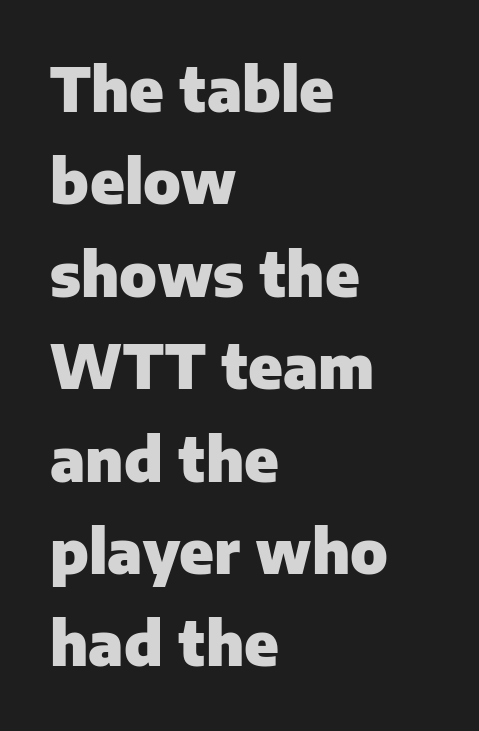
Q: Is the text bold? A: Yes.
Q: Is the text italic (slanted)? A: No, it is upright.
Q: Is the typeface a serif or a sans-serif typeface? A: Sans-serif.
Q: Is the text underlined? A: No.
Q: How is the paragraph aligned? A: Left-aligned.
Q: Is the spacing between letters normal or unusually wide? A: Normal.
Q: Is the spacing between lines tight, normal or loose? A: Normal.
Q: Width (condensed, normal, or wide)? A: Normal.
Q: Stroke contrast? A: Low.
Q: x-height? A: Medium.
Q: Monospaced? A: No.
